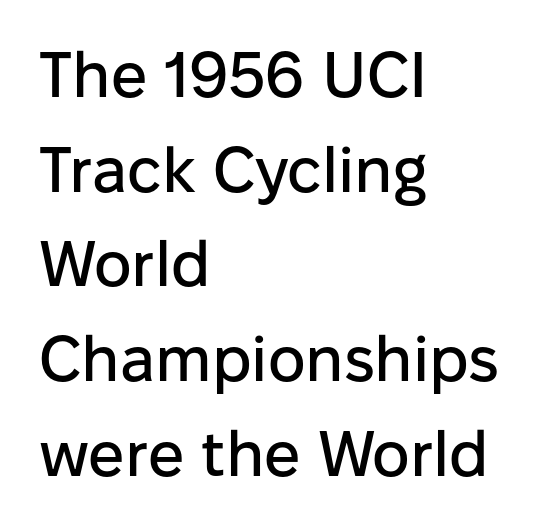
Check under the words: just untouched page. The line-height multiplier appears to be the usual default. Is this a fixed-width face? No — the glyphs have proportional, varying widths. Layout note: lines flush left.
